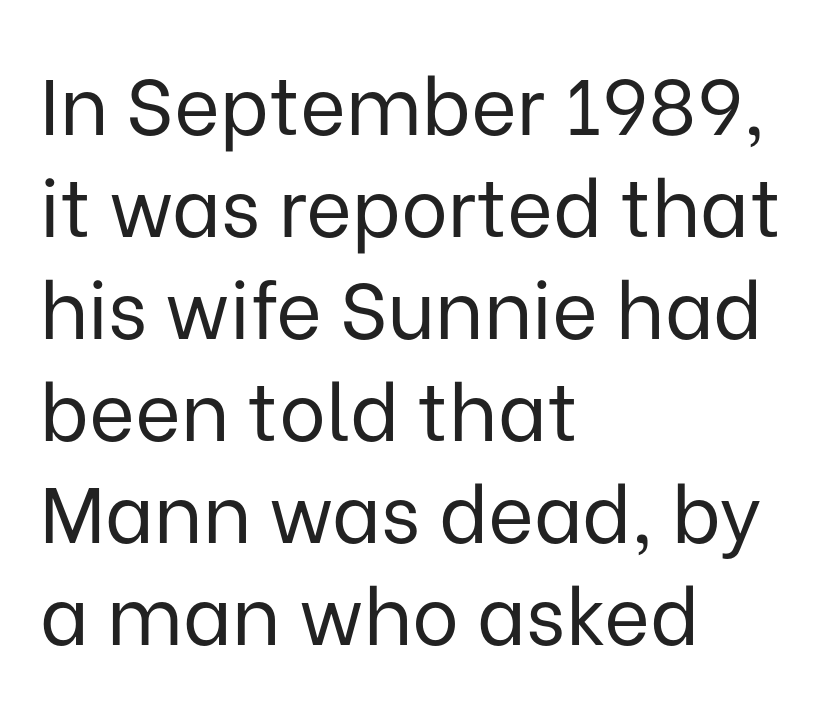
The image shows 79 px regular-weight sans-serif type, upright; set left-aligned, normal line spacing (1.29x), normal letter spacing, not underlined; low stroke contrast and a medium x-height.
